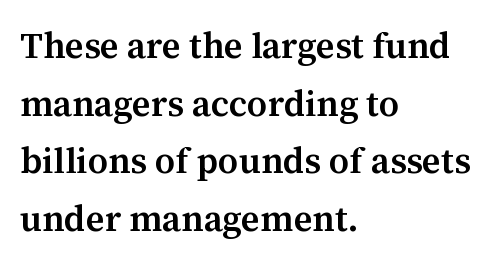
Q: Is the text bold? A: Semi-bold.
Q: Is the text italic (slanted)? A: No, it is upright.
Q: Is the typeface a serif or a sans-serif typeface? A: Serif.
Q: Is the text underlined? A: No.
Q: How is the paragraph aligned? A: Left-aligned.
Q: Is the spacing between letters normal or unusually wide? A: Normal.
Q: Is the spacing between lines tight, normal or loose? A: Normal.
Q: Width (condensed, normal, or wide)? A: Normal.
Q: Stroke contrast? A: Medium.
Q: x-height? A: Medium.
Q: Monospaced? A: No.
